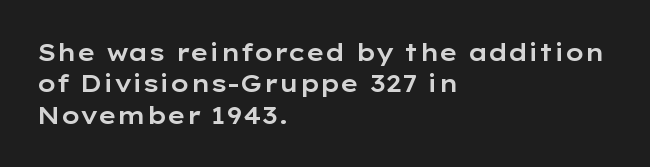
The image shows 24 px text type, upright; set left-aligned, normal line spacing (1.31x), normal letter spacing, not underlined.
